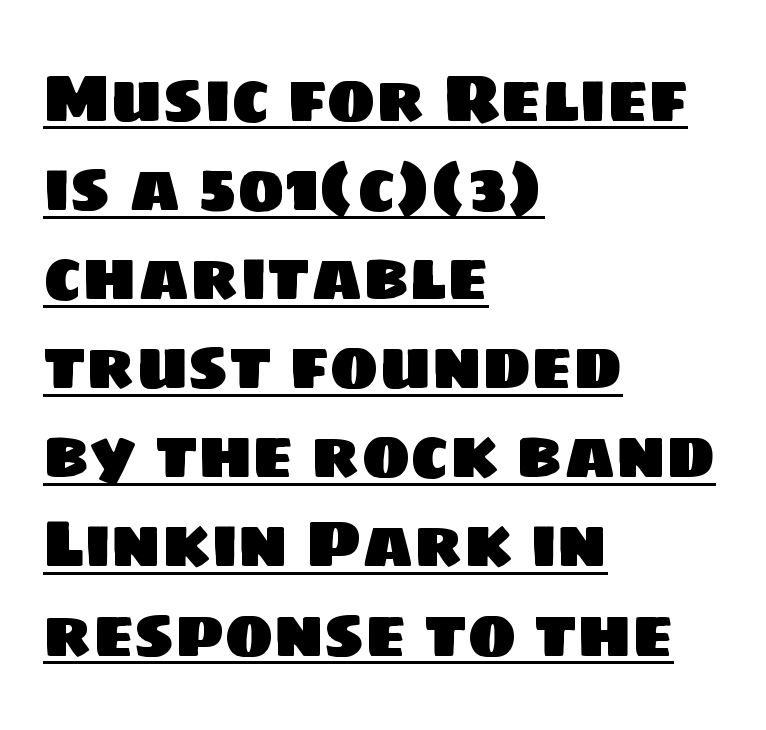
Q: Is the typeface a serif or a sans-serif typeface? A: Sans-serif.
Q: Is the text underlined? A: Yes.
Q: How is the paragraph aligned? A: Left-aligned.
Q: Is the spacing between letters normal or unusually wide? A: Normal.
Q: Is the spacing between lines tight, normal or loose? A: Normal.
Q: Width (condensed, normal, or wide)? A: Normal.
Q: Stroke contrast? A: Low.
Q: x-height? A: Large.
Q: Monospaced? A: No.
